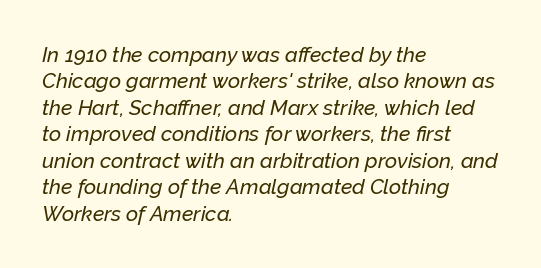
Q: Is the text italic (slanted)? A: Yes, it leans right by about 12 degrees.
Q: Is the text underlined? A: No.
Q: How is the paragraph aligned? A: Left-aligned.
Q: Is the spacing between letters normal or unusually wide? A: Normal.
Q: Is the spacing between lines tight, normal or loose? A: Normal.
